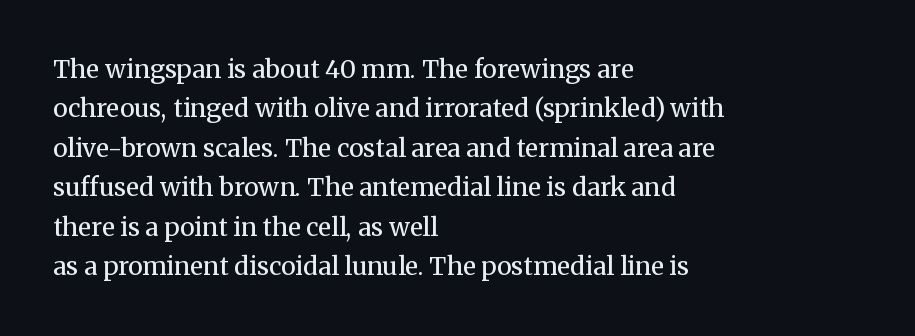
This block has exactly the height ordinary leading produces. Heft: none added — not bold. The face used here is rendered with its standard letterfit. Horizontally, the lines are justified to the leading edge only.
